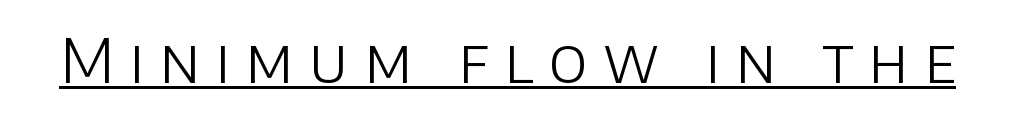
Q: Is the text bold? A: No.
Q: Is the text italic (slanted)? A: No, it is upright.
Q: Is the typeface a serif or a sans-serif typeface? A: Sans-serif.
Q: Is the text underlined? A: Yes.
Q: Is the spacing between letters normal or unusually wide? A: Unusually wide.
Q: Width (condensed, normal, or wide)? A: Normal.
Q: Stroke contrast? A: Low.
Q: x-height? A: Large.
Q: Monospaced? A: No.
